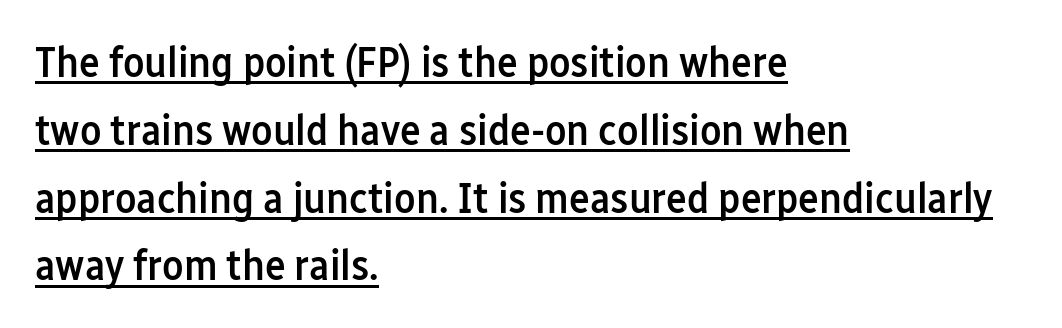
Q: Is the text bold? A: Semi-bold.
Q: Is the text italic (slanted)? A: No, it is upright.
Q: Is the typeface a serif or a sans-serif typeface? A: Sans-serif.
Q: Is the text underlined? A: Yes.
Q: How is the paragraph aligned? A: Left-aligned.
Q: Is the spacing between letters normal or unusually wide? A: Normal.
Q: Is the spacing between lines tight, normal or loose? A: Normal.
Q: Width (condensed, normal, or wide)? A: Condensed.
Q: Stroke contrast? A: Low.
Q: x-height? A: Medium.
Q: Monospaced? A: No.
